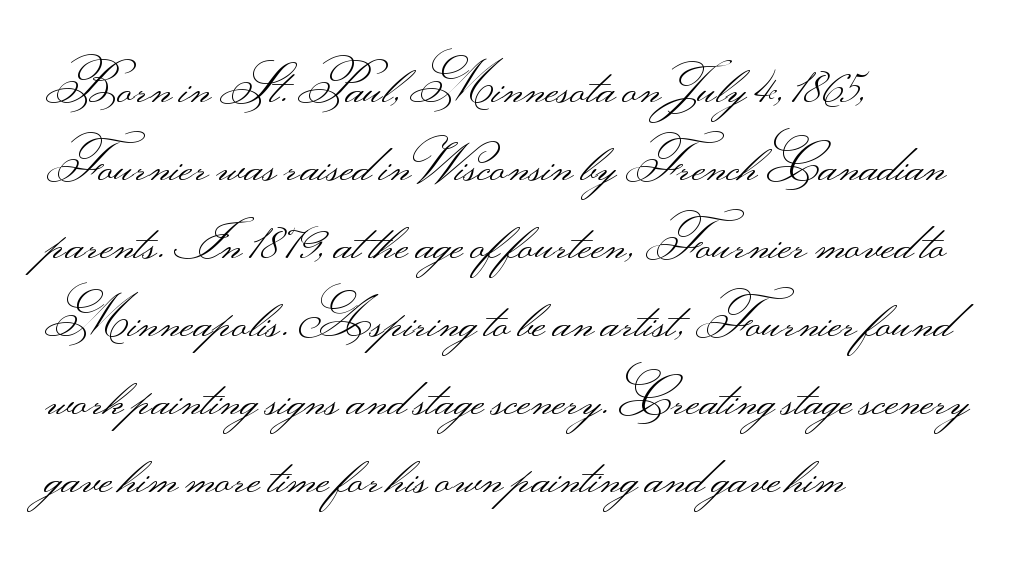
The image shows 52 px light, wide sans-serif type; set left-aligned, normal line spacing (1.5x), normal letter spacing, not underlined; medium stroke contrast.
